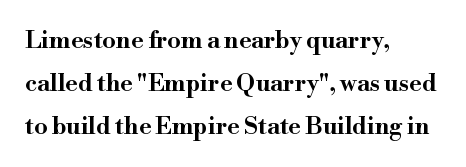
When letters stand straight like this, we call the style roman or upright. Caption: standard tracking, unaltered. Is the block centered? No — it sits flush against the left margin. Type without underlining.
